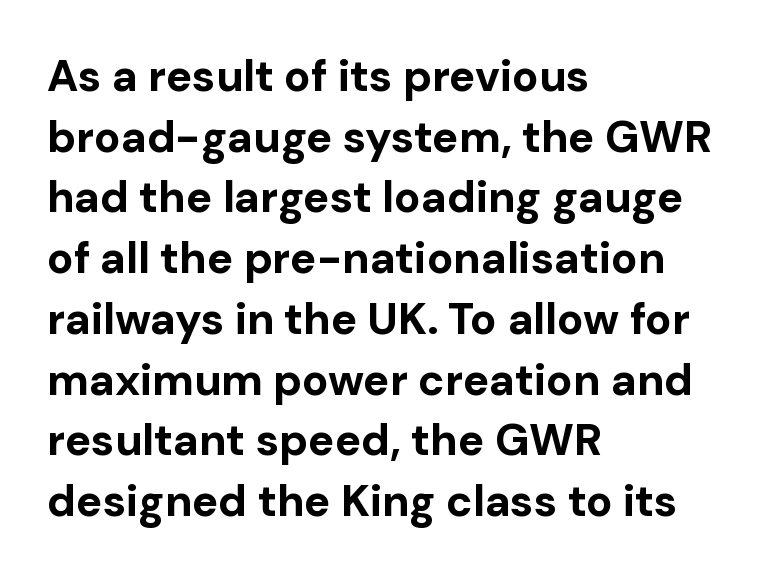
Q: Is the text bold? A: Yes.
Q: Is the text italic (slanted)? A: No, it is upright.
Q: Is the typeface a serif or a sans-serif typeface? A: Sans-serif.
Q: Is the text underlined? A: No.
Q: How is the paragraph aligned? A: Left-aligned.
Q: Is the spacing between letters normal or unusually wide? A: Normal.
Q: Is the spacing between lines tight, normal or loose? A: Normal.
Q: Width (condensed, normal, or wide)? A: Normal.
Q: Stroke contrast? A: Low.
Q: x-height? A: Medium.
Q: Monospaced? A: No.
